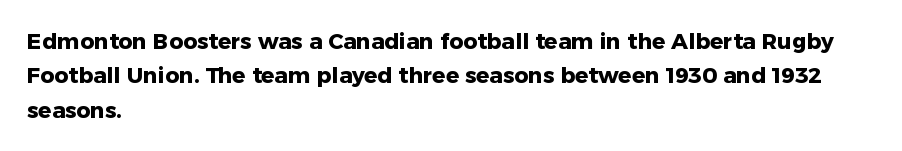
Q: Is the text bold? A: Yes.
Q: Is the text italic (slanted)? A: No, it is upright.
Q: Is the text underlined? A: No.
Q: How is the paragraph aligned? A: Left-aligned.
Q: Is the spacing between letters normal or unusually wide? A: Normal.
Q: Is the spacing between lines tight, normal or loose? A: Normal.
